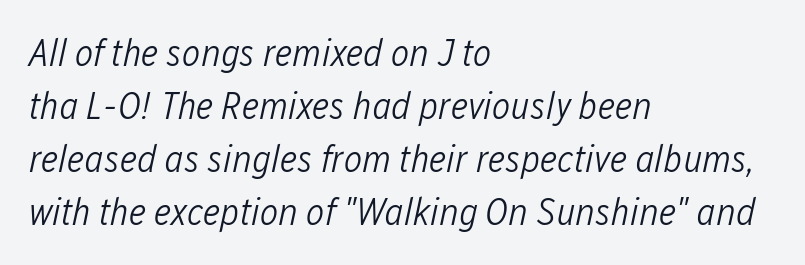
{"italic": "yes", "lean": "right", "slant_degrees": 12, "bold": "no", "weight": "light", "width": "condensed", "stroke_contrast": "low", "x_height": "medium", "monospaced": "no", "underline": "no", "align": "left", "line_spacing": "normal", "line_spacing_ratio": 1.36, "letter_spacing": "normal", "letter_spacing_em": 0.0, "glyph_px": 39}
